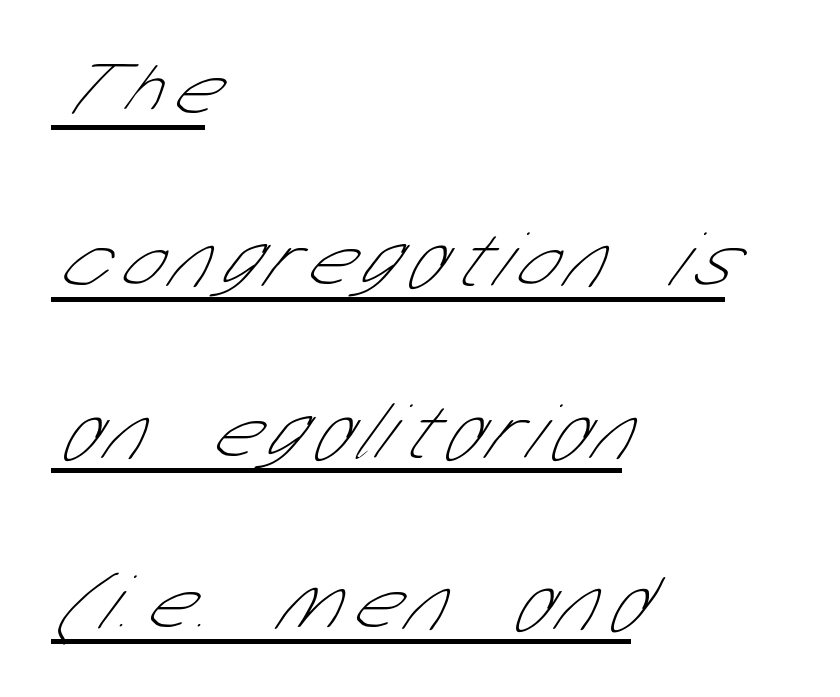
Q: Is the text bold? A: No.
Q: Is the typeface a serif or a sans-serif typeface? A: Sans-serif.
Q: Is the text underlined? A: Yes.
Q: How is the paragraph aligned? A: Left-aligned.
Q: Is the spacing between lines tight, normal or loose? A: Loose.
Q: Width (condensed, normal, or wide)? A: Condensed.
Q: Stroke contrast? A: Low.
Q: x-height? A: Medium.
Q: Monospaced? A: No.
